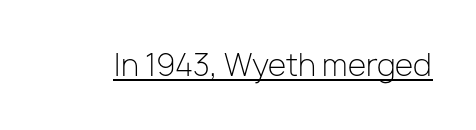
You can tell from the bare stems that sans-serif type was used. Does extra space separate the letters? No, they use regular spacing. Posture: upright roman. Compared with a typical body face, this is equally light or lighter still. Proportional: the letters do not fall into vertical columns.
